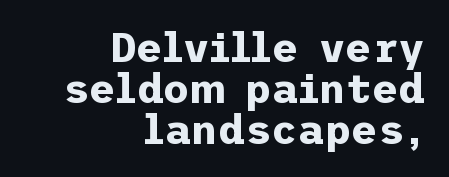
Q: Is the text bold? A: Yes.
Q: Is the text italic (slanted)? A: No, it is upright.
Q: Is the typeface a serif or a sans-serif typeface? A: Sans-serif.
Q: Is the text underlined? A: No.
Q: How is the paragraph aligned? A: Right-aligned.
Q: Is the spacing between letters normal or unusually wide? A: Normal.
Q: Is the spacing between lines tight, normal or loose? A: Tight.
Q: Width (condensed, normal, or wide)? A: Normal.
Q: Stroke contrast? A: Low.
Q: x-height? A: Medium.
